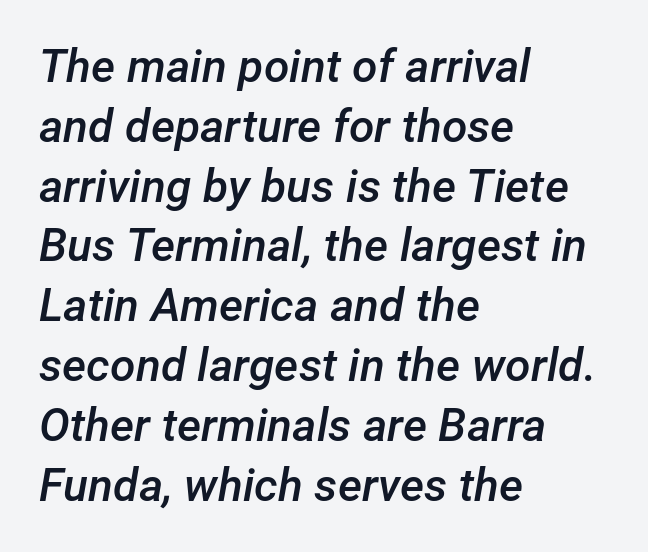
Summary of weight: moderately heavy, a semibold. This is oblique type, the kind used for emphasis or titles. Here the designer chose a conventional face with non-uniform glyph widths. Letter spacing: default. The compositor pushed each line to the left boundary. Regular leading.
